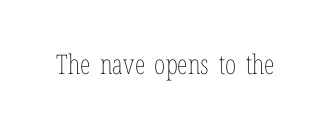
Has an underline been added? It has not. The type is set solid horizontally, with unmodified tracking. The characters are drawn with everyday or finer stroke widths. Every character sits straight up, as roman type does.
